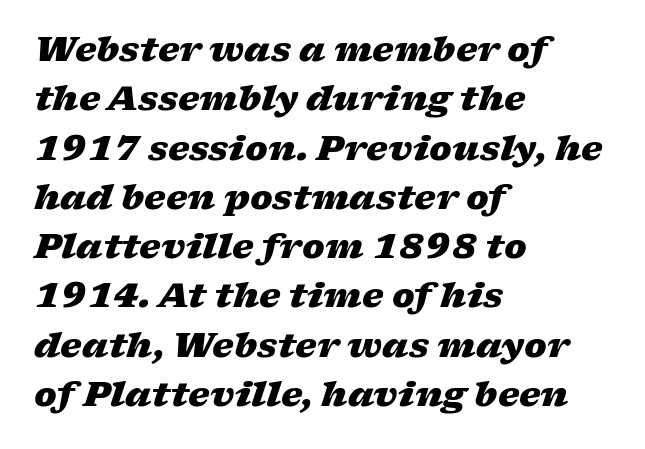
Strokes here are thick enough to call this a true bold. The leading is moderate, giving the passage an even texture. When letters slant like this, we call the style italic. The face used here is rendered with its standard letterfit. Lines of text with bare space underneath. The rag falls on the right side of this text block.
